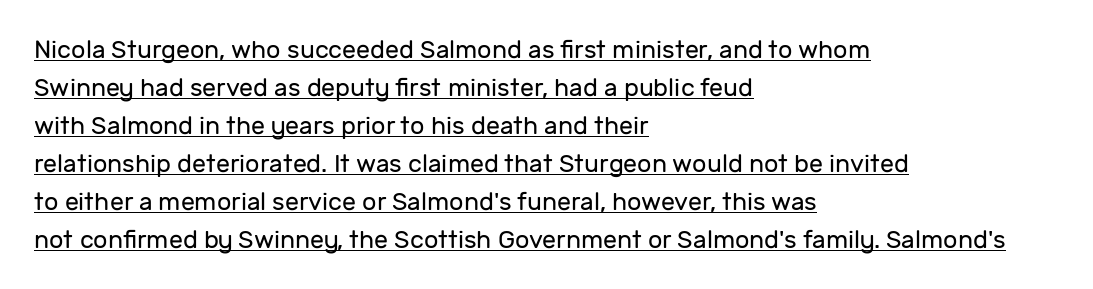
The image shows 25 px text type, upright; set left-aligned, normal line spacing (1.52x), normal letter spacing, underlined.
